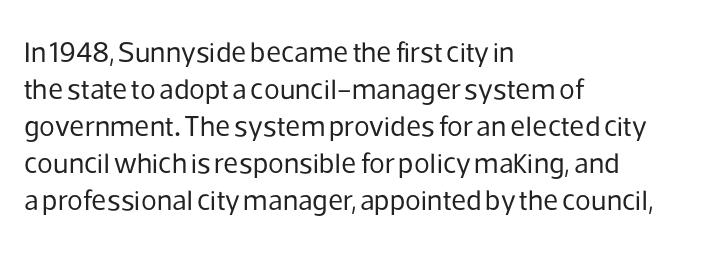
The image shows 29 px regular-weight sans-serif type, upright; set left-aligned, normal line spacing (1.28x), normal letter spacing, not underlined; low stroke contrast and a medium x-height.
